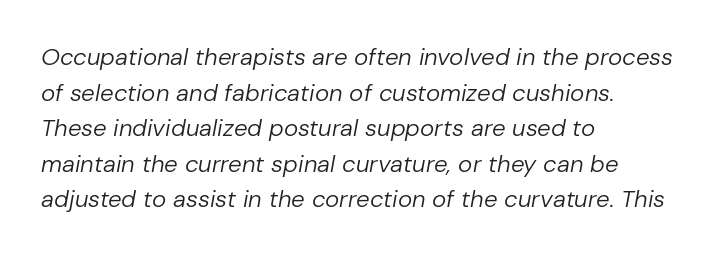
Here the glyphs are tracked normally, forming tight word shapes. Descender tails drop into unmarked territory. The designer left line spacing at the default. Each stroke keeps to a modest, everyday thickness or less.
